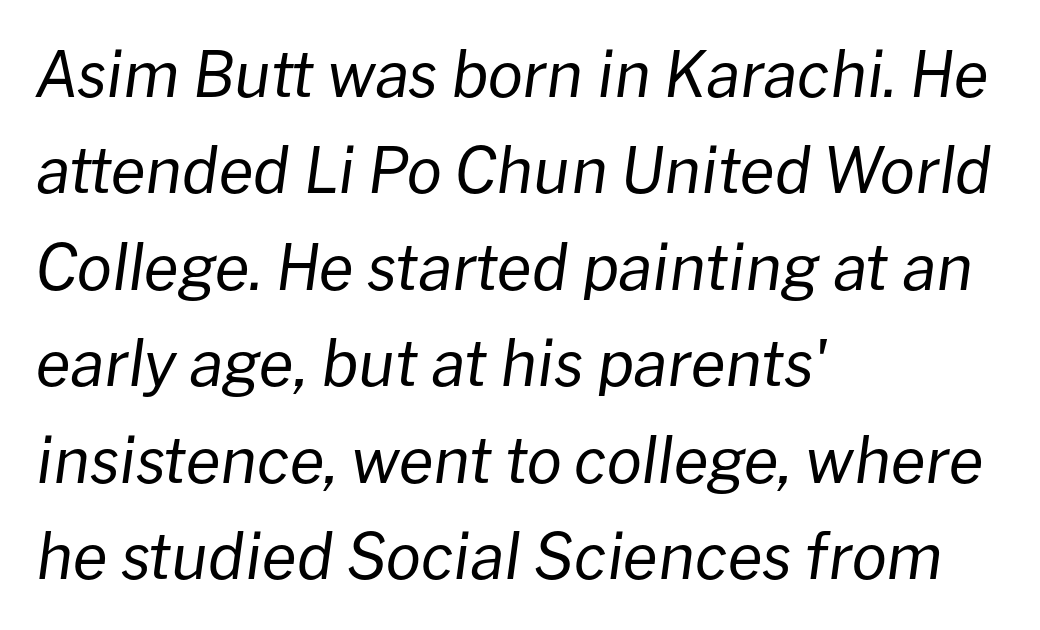
The image shows 63 px regular-weight type, italic (leaning right); set left-aligned, normal line spacing (1.53x), normal letter spacing, not underlined; low stroke contrast and a medium x-height.
